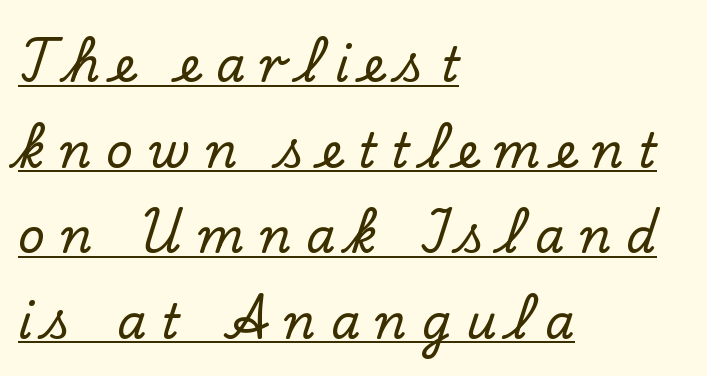
The image shows 47 px serif type; set left-aligned, line spacing 1.82x, unusually wide letter spacing (+0.32 em), underlined; low stroke contrast and a small x-height.
